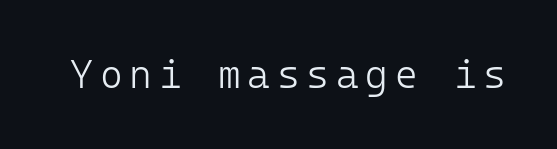
Q: Is the text bold? A: No.
Q: Is the text italic (slanted)? A: No, it is upright.
Q: Is the typeface a serif or a sans-serif typeface? A: Sans-serif.
Q: Is the text underlined? A: No.
Q: Width (condensed, normal, or wide)? A: Normal.
Q: Stroke contrast? A: Low.
Q: x-height? A: Medium.
Q: Monospaced? A: Yes.
